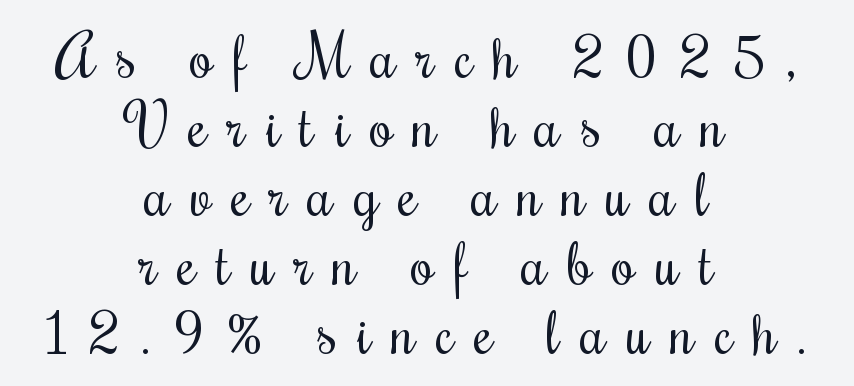
The image shows 60 px regular-weight, condensed serif type; set centered, tight line spacing (1.15x), unusually wide letter spacing (+0.34 em), not underlined; medium stroke contrast and a small x-height.
